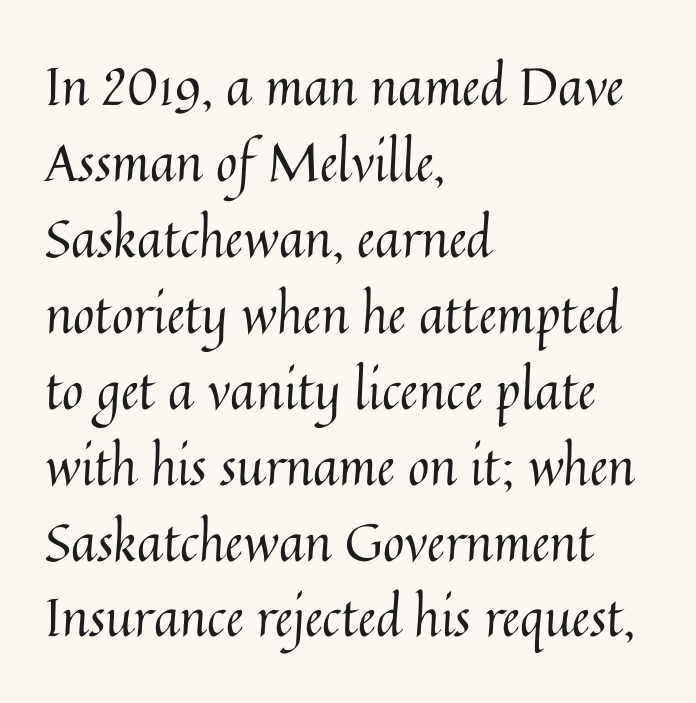
Students, note that the glyphs here touch the page at normal intervals. These lines are rendered in a variable-pitch font. Is the stroke heavy? The answer is a plain regular-or-lighter. Short and long lines alike share a common starting point at left.
